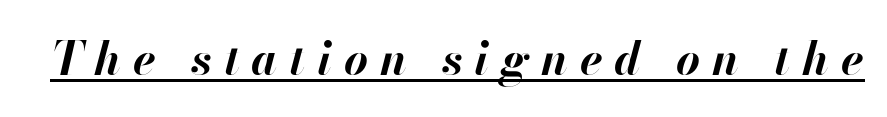
The image shows 46 px bold type, italic (leaning right); set unusually wide letter spacing (+0.26 em), underlined; high stroke contrast and a small x-height.
